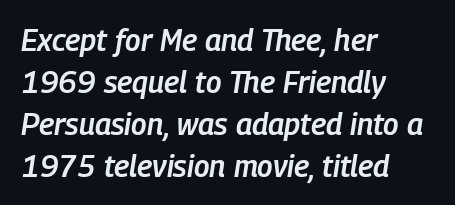
Characters are canted at an angle relative to the baseline's perpendicular. The lines in this sample share a left origin and differ only in where they stop. These words are printed semibold, heavier than regular yet not bold. This sample has the flowing, uneven cadence of proportional lettering. Vertical spacing — default.
